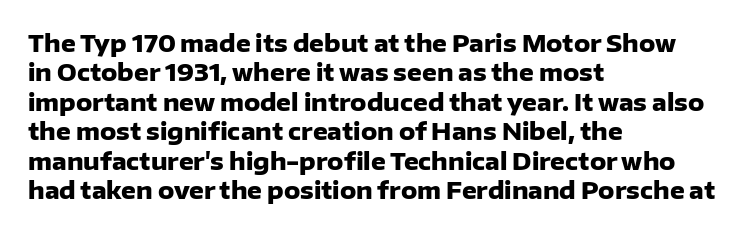
The image shows 23 px bold type, upright; set left-aligned, normal line spacing (1.28x), normal letter spacing, not underlined.
